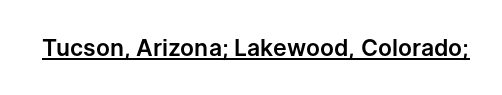
Q: Is the text italic (slanted)? A: No, it is upright.
Q: Is the text underlined? A: Yes.
Q: Is the spacing between letters normal or unusually wide? A: Normal.
